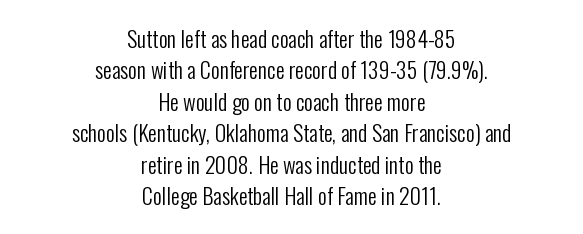
{"italic": "no", "bold": "no", "underline": "no", "align": "center", "line_spacing": "normal", "line_spacing_ratio": 1.43, "letter_spacing": "normal", "letter_spacing_em": 0.0, "glyph_px": 22}
